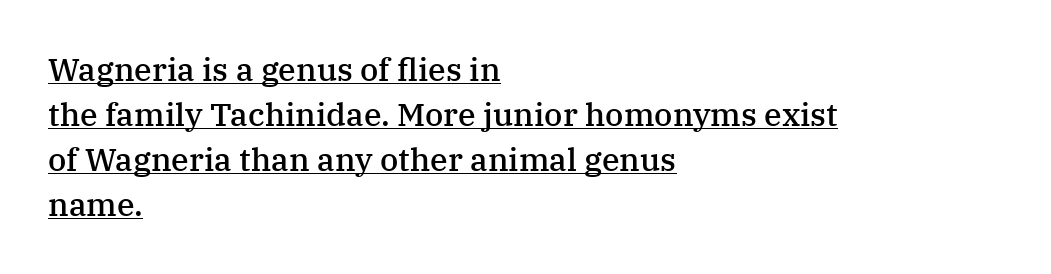
{"serif": "yes", "italic": "no", "bold": "semi", "weight": "semibold", "width": "normal", "stroke_contrast": "medium", "x_height": "medium", "monospaced": "no", "underline": "yes", "align": "left", "line_spacing": "normal", "line_spacing_ratio": 1.41, "letter_spacing": "normal", "letter_spacing_em": 0.0, "glyph_px": 32}
